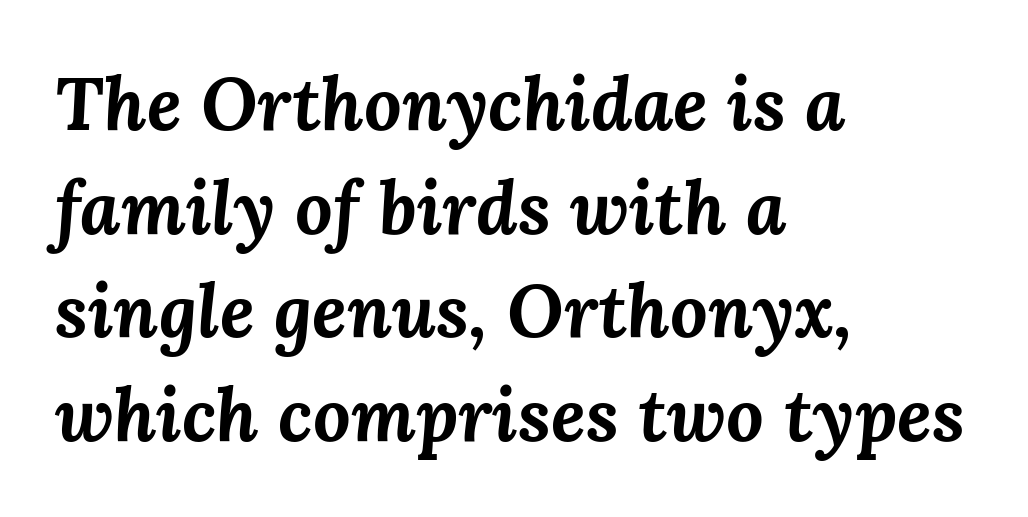
Q: Is the text bold? A: Yes.
Q: Is the text italic (slanted)? A: Yes, it leans right by about 3 degrees.
Q: Is the text underlined? A: No.
Q: How is the paragraph aligned? A: Left-aligned.
Q: Is the spacing between letters normal or unusually wide? A: Normal.
Q: Is the spacing between lines tight, normal or loose? A: Normal.
Q: Width (condensed, normal, or wide)? A: Normal.
Q: Stroke contrast? A: Medium.
Q: x-height? A: Medium.
Q: Monospaced? A: No.
